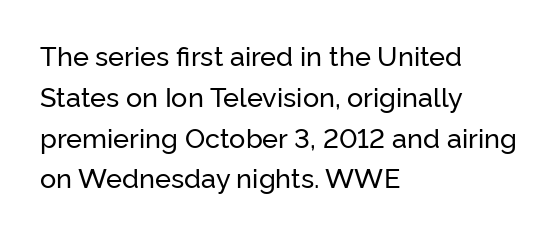
The typography opts for an upright posture over an oblique one. Descenders hang freely into open space. The rag falls on the right side of this text block. No extra tracking has been applied to these lines. Does the leading feel generous? No, just average.
